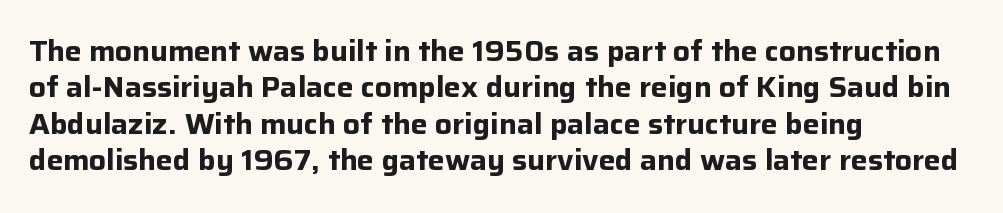
Has an underline been added? It has not. There is no visible air inserted between adjacent glyphs. The ragged edge is on the right, which tells us the setting is flush left. Look at the stroke-to-counter ratio: heavy, a bold. A sans-serif font was chosen for this passage.
